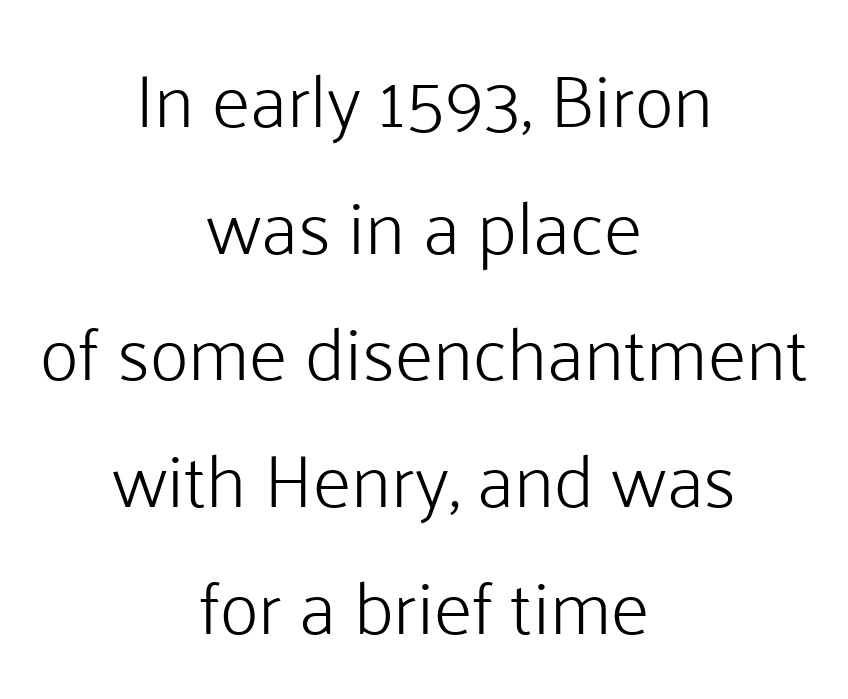
Q: Is the text bold? A: No.
Q: Is the text italic (slanted)? A: No, it is upright.
Q: Is the typeface a serif or a sans-serif typeface? A: Sans-serif.
Q: Is the text underlined? A: No.
Q: How is the paragraph aligned? A: Centered.
Q: Is the spacing between letters normal or unusually wide? A: Normal.
Q: Is the spacing between lines tight, normal or loose? A: Normal.
Q: Width (condensed, normal, or wide)? A: Normal.
Q: Stroke contrast? A: Low.
Q: x-height? A: Medium.
Q: Monospaced? A: No.
